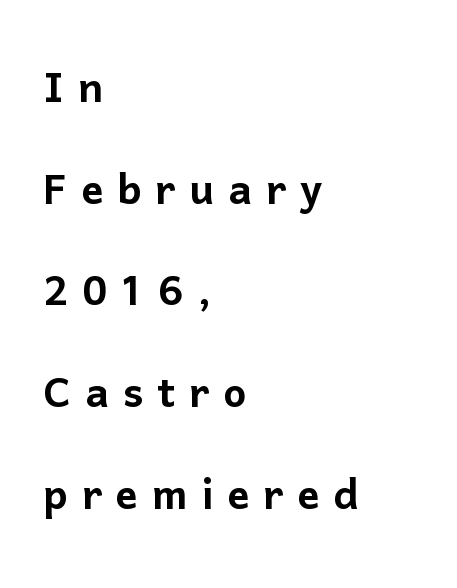
The type family on display is of the sans-serif kind. The compositor pushed each line to the left boundary. Varying glyph widths throughout — classic text-font behaviour. These lines were composed using upright roman letters. Check under the words: just untouched page.
